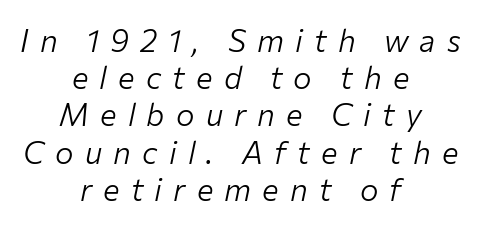
{"italic": "yes", "lean": "right", "slant_degrees": 12, "bold": "no", "weight": "light", "width": "normal", "stroke_contrast": "low", "x_height": "medium", "monospaced": "no", "underline": "no", "align": "center", "line_spacing_ratio": 1.2, "letter_spacing": "wide", "letter_spacing_em": 0.36, "glyph_px": 31}
